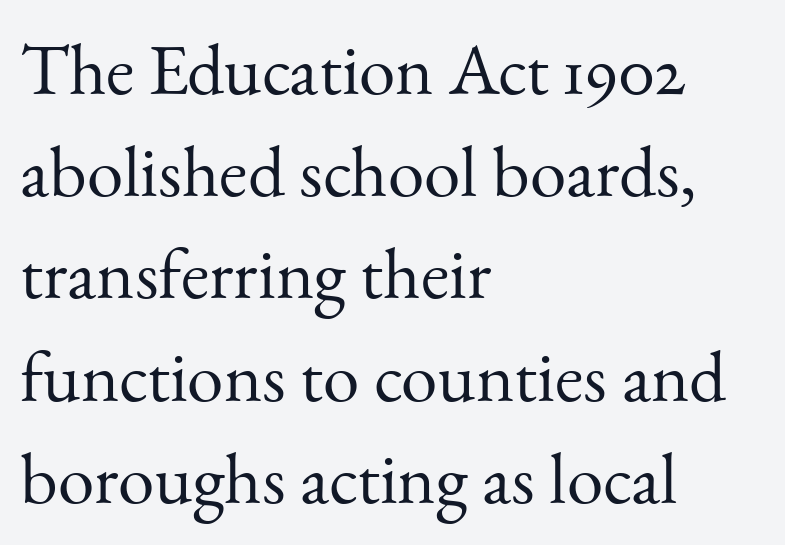
Typographically, this falls in the serif category. The baseline area is clear. The rows are spaced the way most documents space them. Here the designer chose a conventional face with non-uniform glyph widths.
